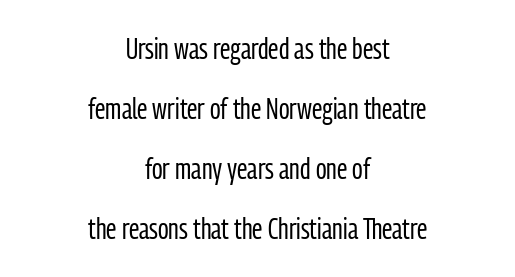
The image shows 29 px regular-weight, condensed sans-serif type, upright; set centered, loose line spacing (2.07x), normal letter spacing, not underlined; low stroke contrast and a medium x-height.
